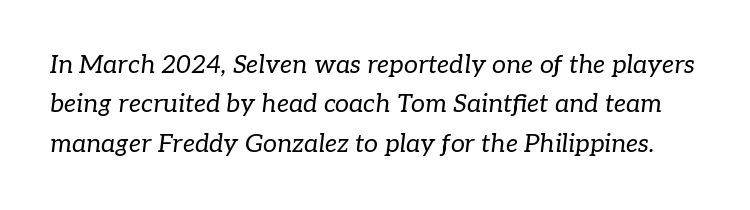
{"italic": "yes", "lean": "right", "slant_degrees": 7, "bold": "no", "underline": "no", "line_spacing": "normal", "line_spacing_ratio": 1.58, "letter_spacing": "normal", "letter_spacing_em": 0.0, "glyph_px": 25}
